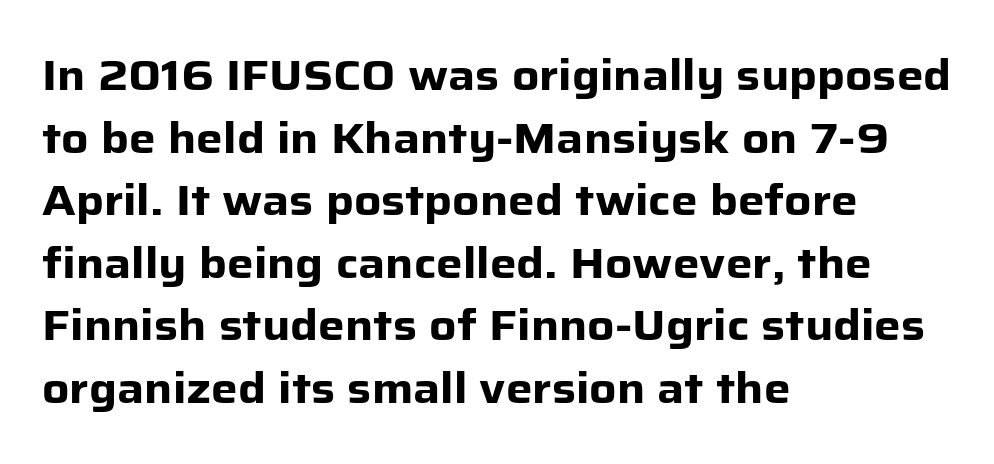
Q: Is the text bold? A: Yes.
Q: Is the text italic (slanted)? A: No, it is upright.
Q: Is the typeface a serif or a sans-serif typeface? A: Sans-serif.
Q: Is the text underlined? A: No.
Q: How is the paragraph aligned? A: Left-aligned.
Q: Is the spacing between letters normal or unusually wide? A: Normal.
Q: Is the spacing between lines tight, normal or loose? A: Normal.
Q: Width (condensed, normal, or wide)? A: Normal.
Q: Stroke contrast? A: Low.
Q: x-height? A: Medium.
Q: Monospaced? A: No.
